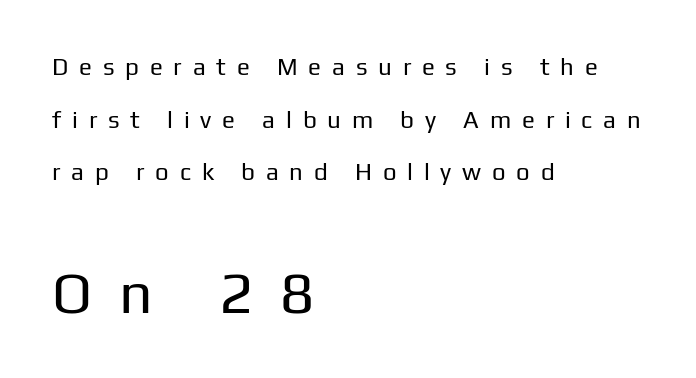
Q: Is the text bold? A: No.
Q: Is the text italic (slanted)? A: No, it is upright.
Q: Is the typeface a serif or a sans-serif typeface? A: Sans-serif.
Q: Is the text underlined? A: No.
Q: How is the paragraph aligned? A: Left-aligned.
Q: Is the spacing between letters normal or unusually wide? A: Unusually wide.
Q: Is the spacing between lines tight, normal or loose? A: Loose.
Q: Which block of text is set in a larger size, the first (top) or the second (bottom)? A: The second (bottom) one.
Q: Width (condensed, normal, or wide)? A: Normal.
Q: Stroke contrast? A: Low.
Q: x-height? A: Medium.
Q: Monospaced? A: No.
